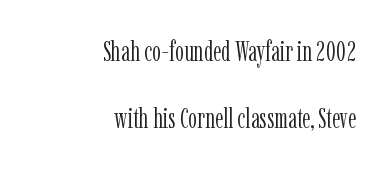
{"serif": "yes", "italic": "no", "bold": "no", "weight": "light", "width": "condensed", "stroke_contrast": "low", "x_height": "medium", "monospaced": "no", "underline": "no", "align": "right", "line_spacing": "loose", "line_spacing_ratio": 2.38, "letter_spacing": "normal", "letter_spacing_em": 0.0, "glyph_px": 28}
